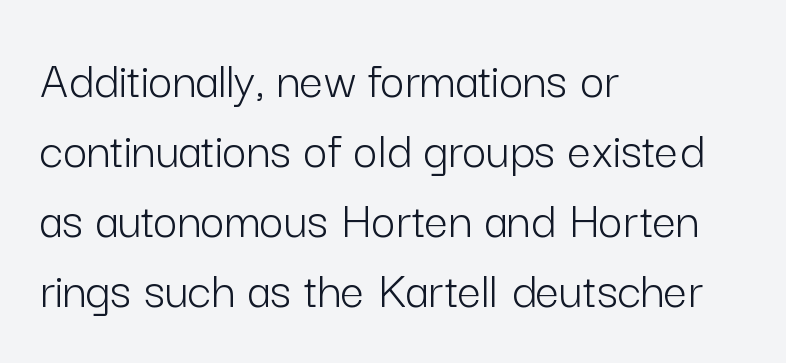
{"serif": "no", "italic": "no", "bold": "no", "weight": "light", "width": "normal", "stroke_contrast": "low", "x_height": "medium", "monospaced": "no", "underline": "no", "align": "left", "line_spacing": "normal", "line_spacing_ratio": 1.32, "letter_spacing": "normal", "letter_spacing_em": 0.0, "glyph_px": 53}
